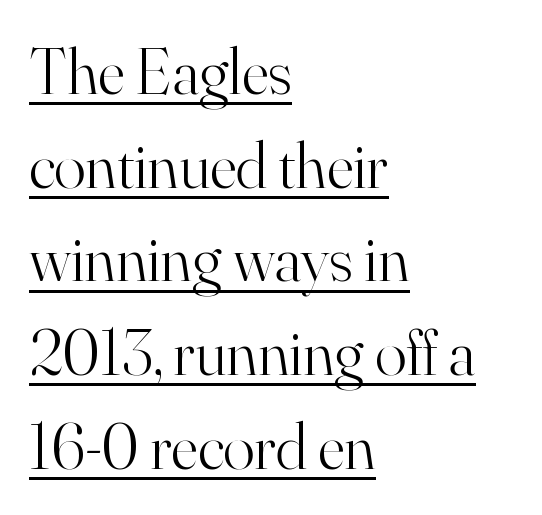
I'd call this a serif setting — the letters wear small feet. The rows are spaced the way most documents space them. Each letter keeps its own natural width here, so spacing adapts to shape. All the whitespace from short lines collects on the right.
